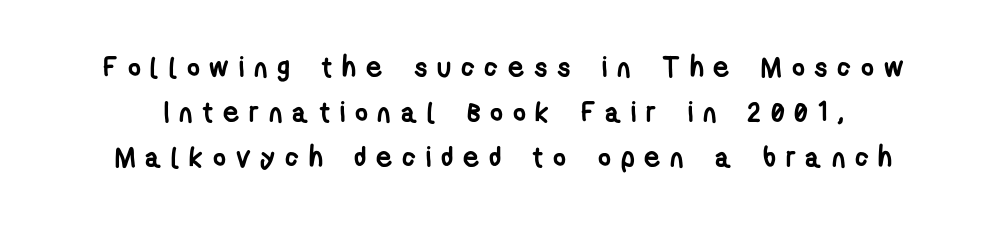
Q: Is the text bold? A: Yes.
Q: Is the typeface a serif or a sans-serif typeface? A: Sans-serif.
Q: Is the text underlined? A: No.
Q: Is the spacing between letters normal or unusually wide? A: Unusually wide.
Q: Is the spacing between lines tight, normal or loose? A: Normal.
Q: Width (condensed, normal, or wide)? A: Condensed.
Q: Stroke contrast? A: Low.
Q: x-height? A: Medium.
Q: Monospaced? A: No.
